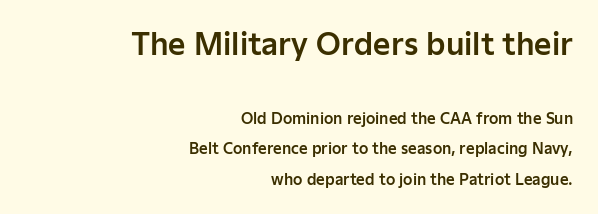
The image shows 30 px sans-serif type, upright; set right-aligned, loose line spacing (2.01x), normal letter spacing, not underlined; the first (top) block is 2.0x larger; low stroke contrast and a medium x-height.
